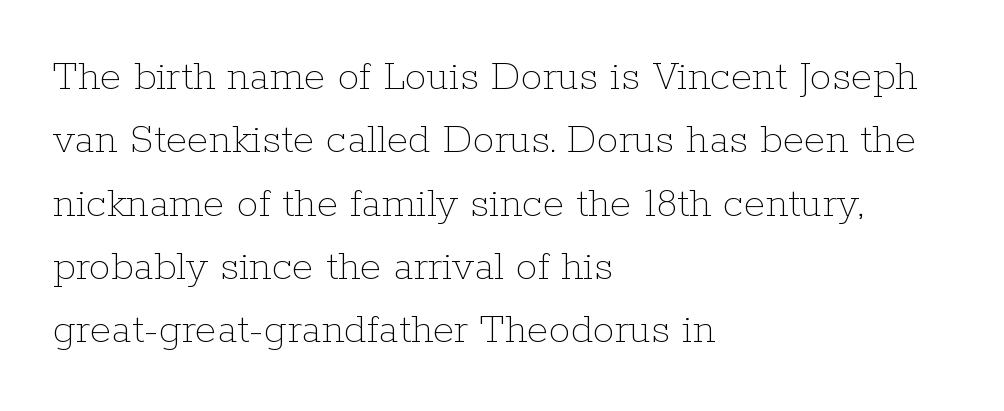
Q: Is the text bold? A: No.
Q: Is the text italic (slanted)? A: No, it is upright.
Q: Is the text underlined? A: No.
Q: How is the paragraph aligned? A: Left-aligned.
Q: Is the spacing between letters normal or unusually wide? A: Normal.
Q: Is the spacing between lines tight, normal or loose? A: Normal.
Q: Width (condensed, normal, or wide)? A: Normal.
Q: Stroke contrast? A: Low.
Q: x-height? A: Medium.
Q: Monospaced? A: No.
